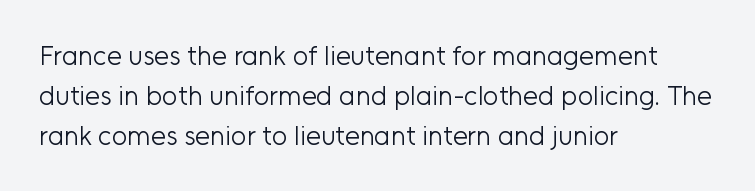
Q: Is the text bold? A: No.
Q: Is the text italic (slanted)? A: No, it is upright.
Q: Is the text underlined? A: No.
Q: How is the paragraph aligned? A: Left-aligned.
Q: Is the spacing between letters normal or unusually wide? A: Normal.
Q: Is the spacing between lines tight, normal or loose? A: Normal.
